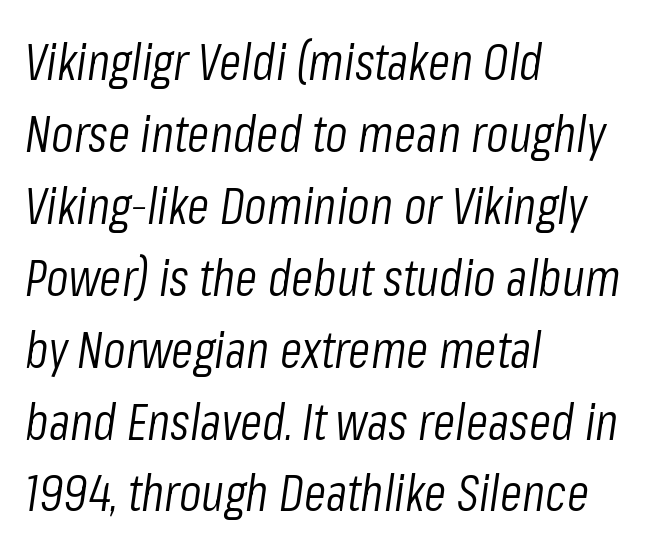
The image shows 51 px light, condensed type, italic (leaning right); set left-aligned, normal line spacing (1.41x), normal letter spacing, not underlined; low stroke contrast and a medium x-height.
